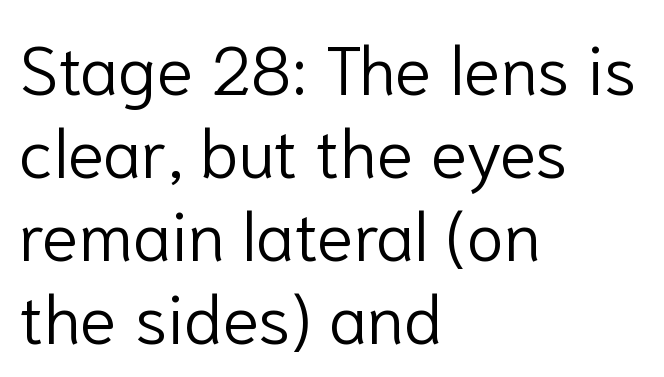
Q: Is the text bold? A: No.
Q: Is the text italic (slanted)? A: No, it is upright.
Q: Is the typeface a serif or a sans-serif typeface? A: Sans-serif.
Q: Is the text underlined? A: No.
Q: How is the paragraph aligned? A: Left-aligned.
Q: Is the spacing between letters normal or unusually wide? A: Normal.
Q: Width (condensed, normal, or wide)? A: Normal.
Q: Stroke contrast? A: Low.
Q: x-height? A: Medium.
Q: Monospaced? A: No.
